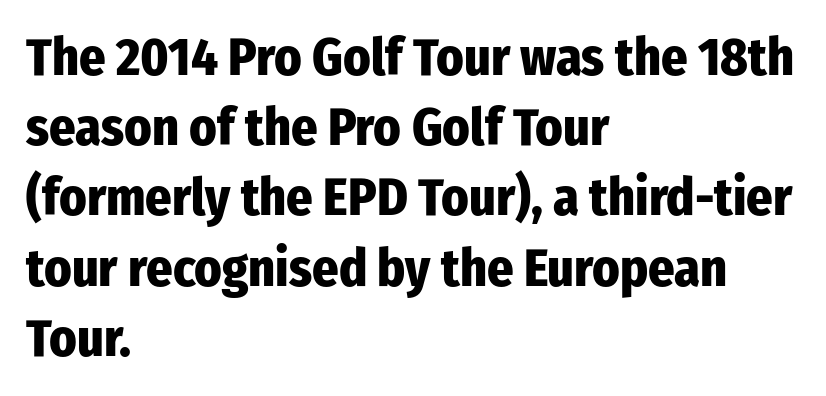
Q: Is the text bold? A: Yes.
Q: Is the text italic (slanted)? A: No, it is upright.
Q: Is the typeface a serif or a sans-serif typeface? A: Sans-serif.
Q: Is the text underlined? A: No.
Q: How is the paragraph aligned? A: Left-aligned.
Q: Is the spacing between letters normal or unusually wide? A: Normal.
Q: Is the spacing between lines tight, normal or loose? A: Normal.
Q: Width (condensed, normal, or wide)? A: Condensed.
Q: Stroke contrast? A: Low.
Q: x-height? A: Medium.
Q: Monospaced? A: No.
